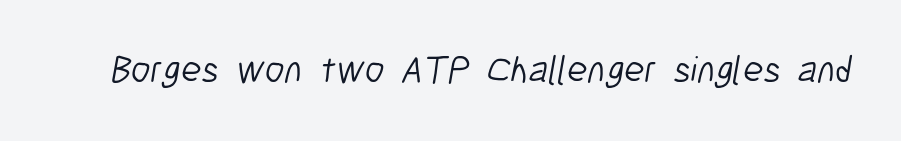
{"serif": "no", "bold": "no", "weight": "light", "width": "condensed", "stroke_contrast": "low", "x_height": "medium", "monospaced": "no", "underline": "no", "letter_spacing": "normal", "letter_spacing_em": 0.0, "glyph_px": 38}
